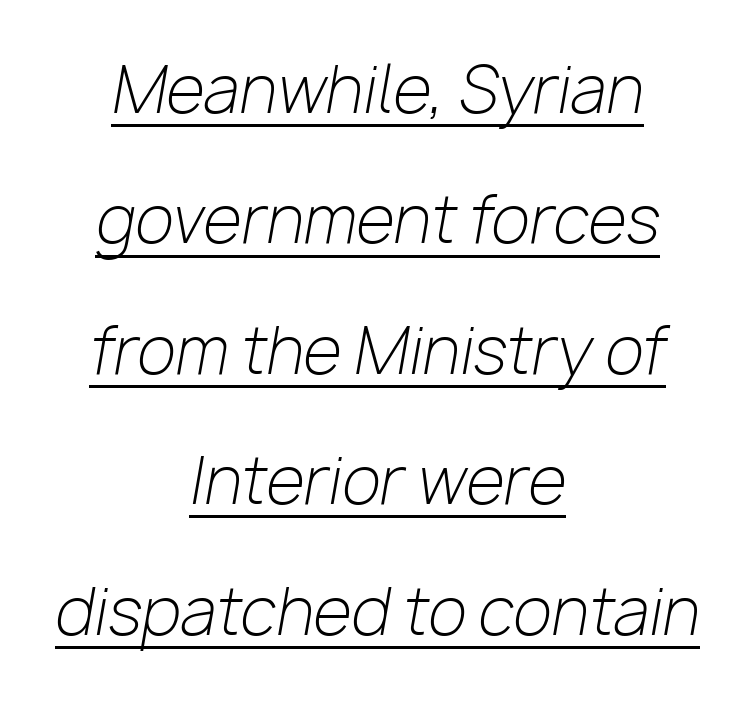
The image shows 63 px light type, italic (leaning right); set centered, loose line spacing (2.07x), normal letter spacing, underlined; low stroke contrast and a medium x-height.
